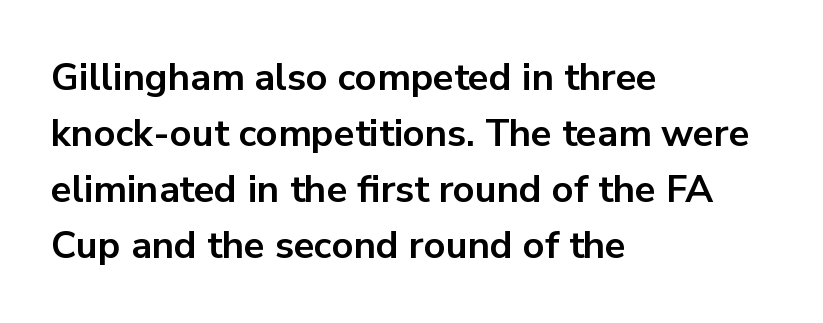
The rows are spaced the way most documents space them. If you drew a line through each stem, it would be perfectly vertical. Nothing unusual about the tracking: characters are spaced as the font intends. Is this a fixed-width face? No — the glyphs have proportional, varying widths.
